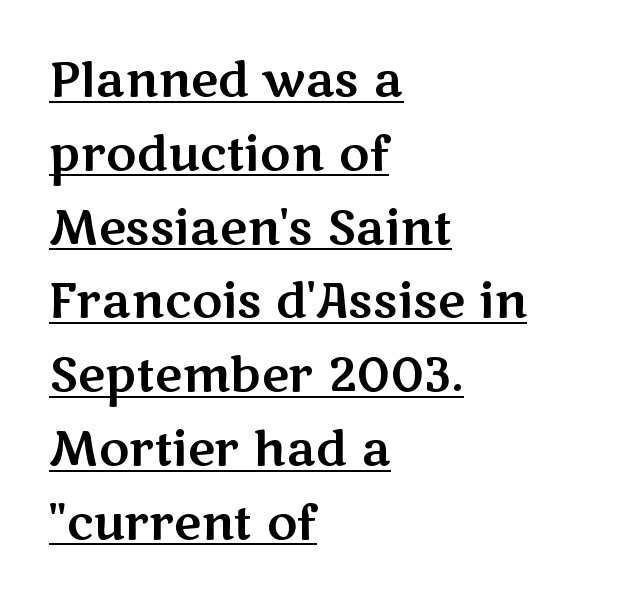
Short note: letters normally spaced. Rendered with straight, roman letterforms. The rendering shows plain stroke endings on the letterforms — a sans-serif design. The space between consecutive lines is moderate.
